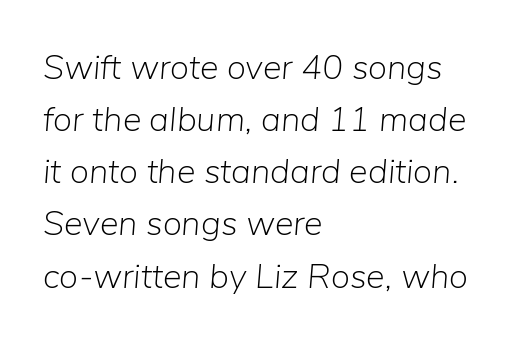
Q: Is the text bold? A: No.
Q: Is the text italic (slanted)? A: Yes, it leans right by about 5 degrees.
Q: Is the text underlined? A: No.
Q: How is the paragraph aligned? A: Left-aligned.
Q: Is the spacing between letters normal or unusually wide? A: Normal.
Q: Is the spacing between lines tight, normal or loose? A: Normal.
Q: Width (condensed, normal, or wide)? A: Normal.
Q: Stroke contrast? A: Low.
Q: x-height? A: Medium.
Q: Monospaced? A: No.
